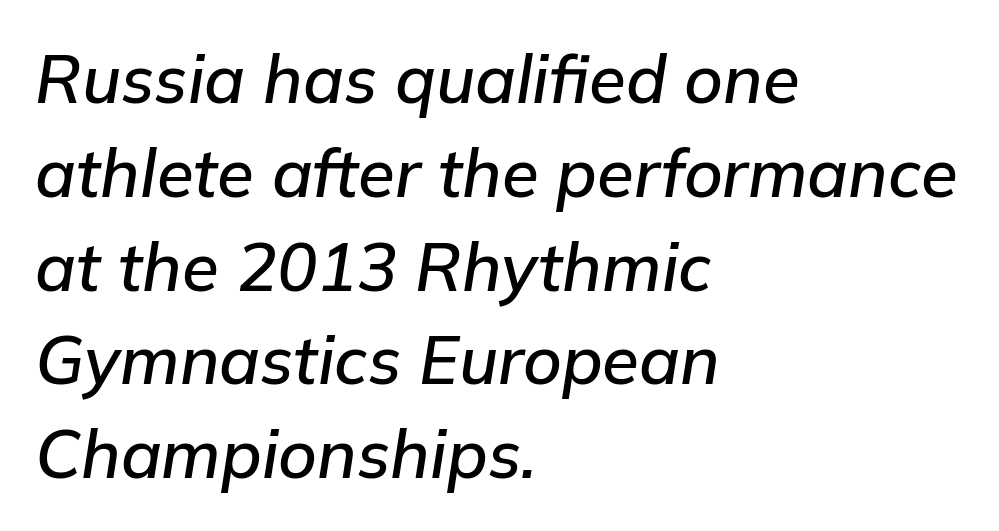
{"italic": "yes", "lean": "right", "slant_degrees": 9, "width": "normal", "stroke_contrast": "low", "x_height": "medium", "monospaced": "no", "underline": "no", "align": "left", "line_spacing": "normal", "line_spacing_ratio": 1.4, "letter_spacing": "normal", "letter_spacing_em": 0.0, "glyph_px": 67}
